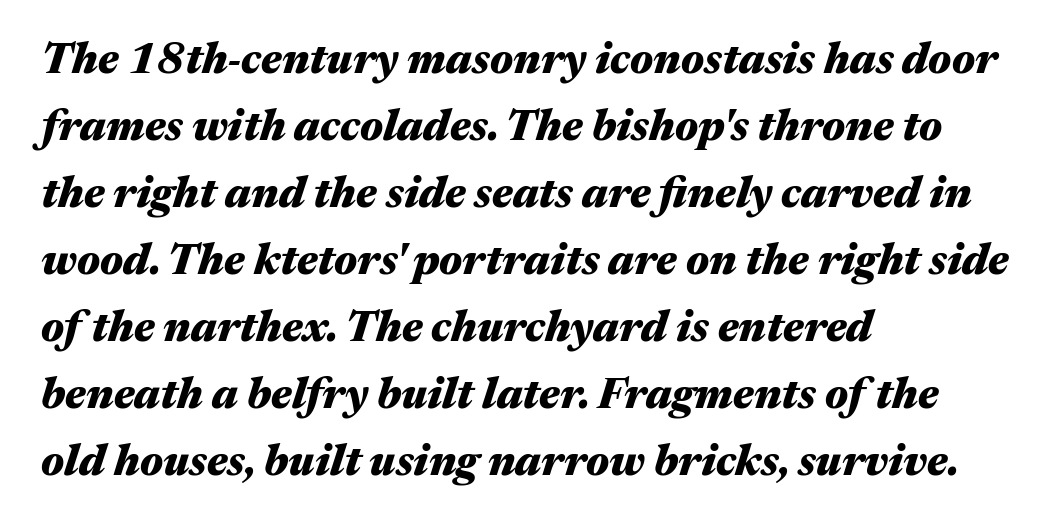
{"italic": "yes", "lean": "right", "slant_degrees": 17, "bold": "yes", "weight": "heavy", "width": "wide", "stroke_contrast": "medium", "x_height": "medium", "monospaced": "no", "underline": "no", "align": "left", "line_spacing": "normal", "line_spacing_ratio": 1.56, "letter_spacing": "normal", "letter_spacing_em": 0.0, "glyph_px": 43}
